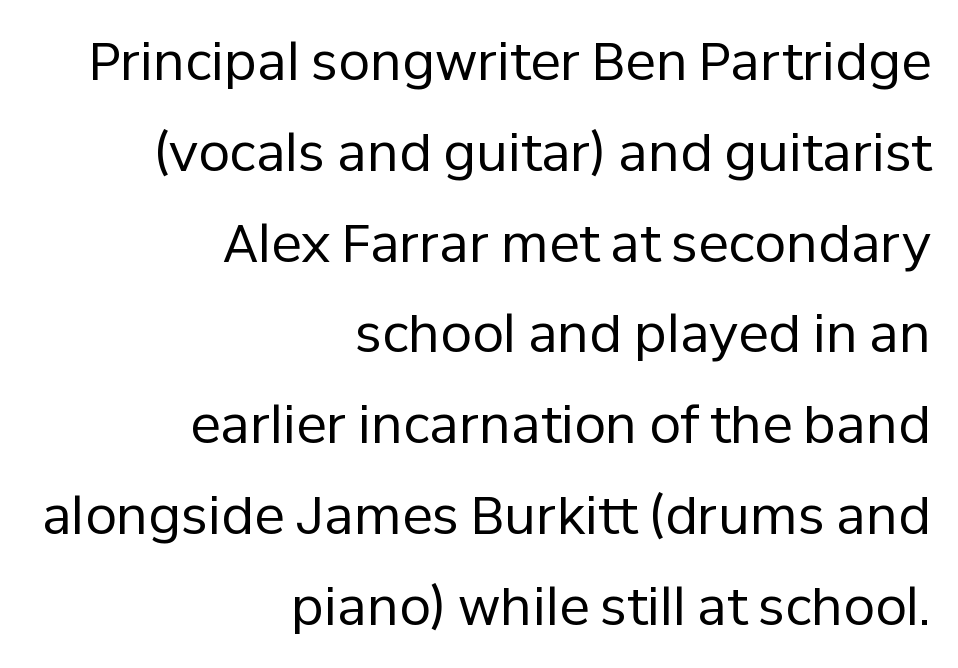
Decoration check: the copy has no underline. Honestly, the letter spacing is just normal — you wouldn't notice it. This sample is right-justified, so line beginnings fall wherever the words allow. Do the characters align in a grid? No, the font is proportional.
